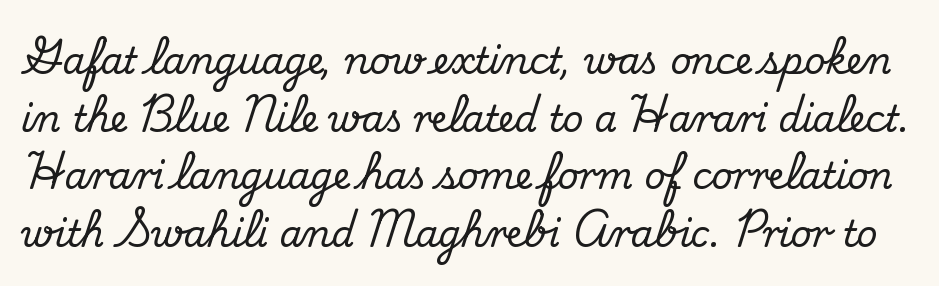
Quick note: interline space is typical. In terms of letterform style, serifs are clearly present. Each row of text sits above clean, open space. The type is set solid horizontally, with unmodified tracking.
